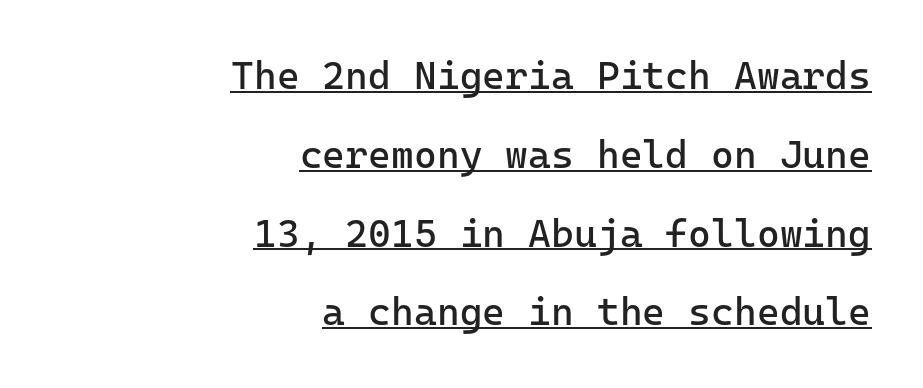
{"serif": "no", "italic": "no", "bold": "no", "weight": "regular", "width": "normal", "stroke_contrast": "low", "x_height": "medium", "monospaced": "yes", "underline": "yes", "align": "right", "line_spacing": "loose", "line_spacing_ratio": 2.02, "letter_spacing": "normal", "letter_spacing_em": 0.0, "glyph_px": 39}
